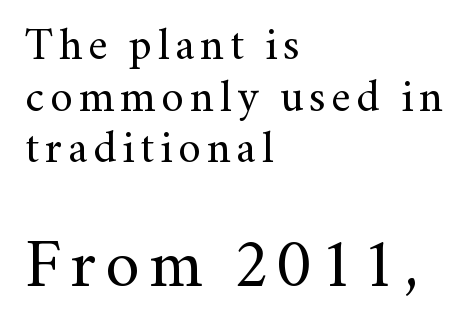
{"serif": "yes", "italic": "no", "bold": "no", "weight": "regular", "width": "normal", "stroke_contrast": "medium", "x_height": "small", "monospaced": "no", "underline": "no", "align": "left", "line_spacing": "tight", "line_spacing_ratio": 1.15, "larger_block": "second", "size_ratio": 1.51, "glyph_px": 68}
